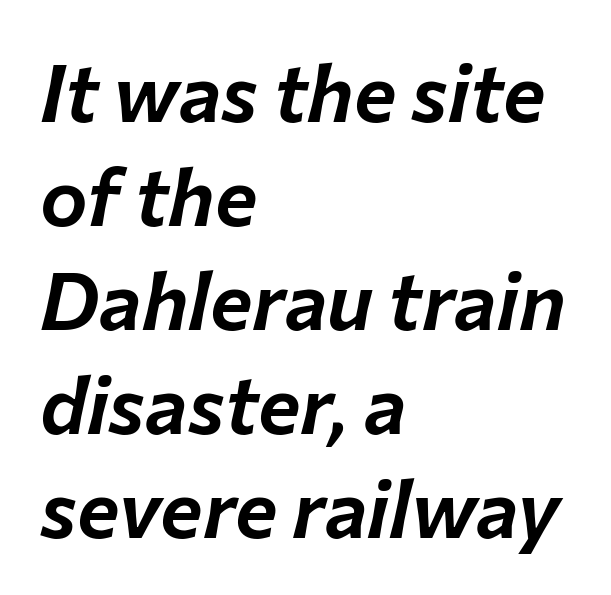
{"italic": "yes", "lean": "right", "slant_degrees": 12, "width": "normal", "stroke_contrast": "low", "x_height": "medium", "monospaced": "no", "underline": "no", "align": "left", "line_spacing": "normal", "line_spacing_ratio": 1.3, "letter_spacing": "normal", "letter_spacing_em": 0.0, "glyph_px": 80}
